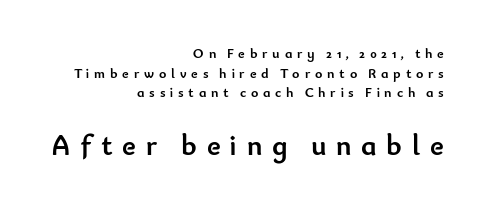
Descenders are the only things crossing below the line. The specimen reads as upright at a glance. The letters are spread apart with noticeably loose tracking. Leftover space on each line is placed entirely before the opening word. If you squint, the bottom block still reads clearly — it's the larger of the two. Heavy, bold letterforms.
